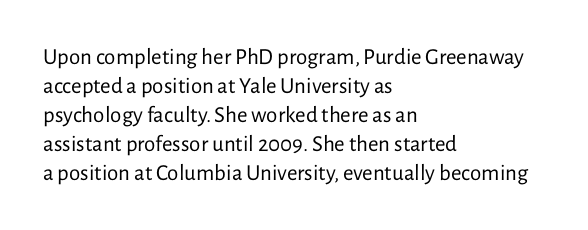
Q: Is the text bold? A: No.
Q: Is the text italic (slanted)? A: No, it is upright.
Q: Is the text underlined? A: No.
Q: How is the paragraph aligned? A: Left-aligned.
Q: Is the spacing between letters normal or unusually wide? A: Normal.
Q: Is the spacing between lines tight, normal or loose? A: Normal.
